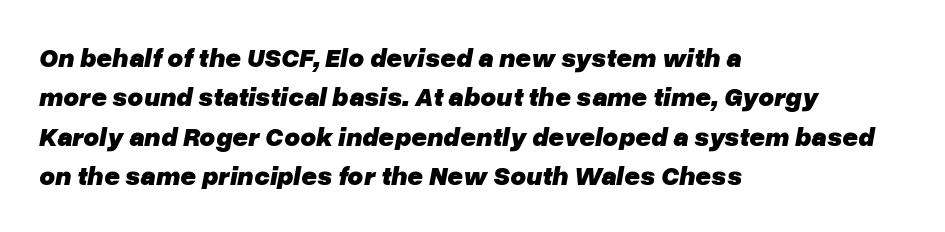
The image shows 27 px bold type, italic (leaning right); set left-aligned, normal line spacing (1.46x), normal letter spacing, not underlined.
